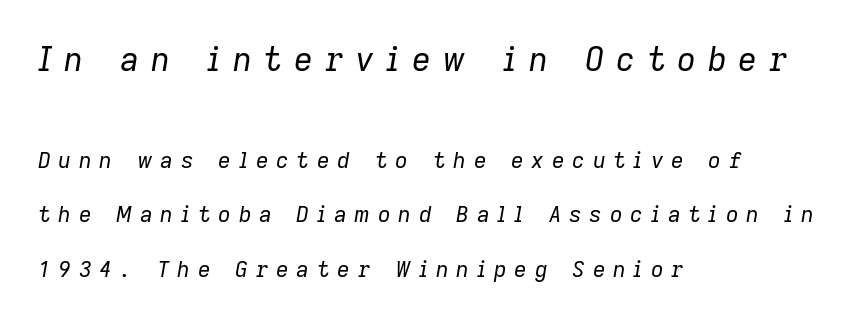
Q: Is the text bold? A: No.
Q: Is the text italic (slanted)? A: Yes, it leans right by about 9 degrees.
Q: Is the text underlined? A: No.
Q: How is the paragraph aligned? A: Left-aligned.
Q: Is the spacing between letters normal or unusually wide? A: Unusually wide.
Q: Is the spacing between lines tight, normal or loose? A: Loose.
Q: Which block of text is set in a larger size, the first (top) or the second (bottom)? A: The first (top) one.
Q: Width (condensed, normal, or wide)? A: Normal.
Q: Stroke contrast? A: Low.
Q: x-height? A: Medium.
Q: Monospaced? A: No.
